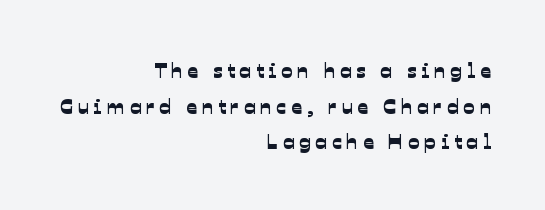
The image shows 21 px text type; set right-aligned, normal line spacing (1.7x), unusually wide letter spacing (+0.23 em), not underlined.
